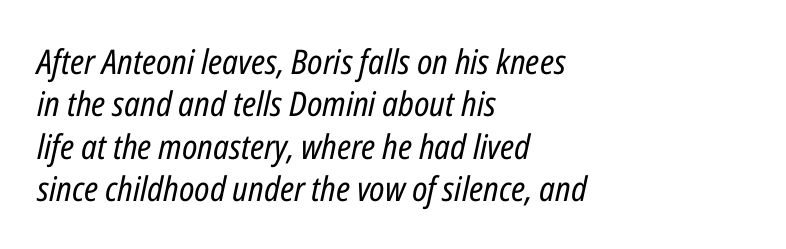
Q: Is the text bold? A: No.
Q: Is the text italic (slanted)? A: Yes, it leans right by about 12 degrees.
Q: Is the text underlined? A: No.
Q: How is the paragraph aligned? A: Left-aligned.
Q: Is the spacing between letters normal or unusually wide? A: Normal.
Q: Is the spacing between lines tight, normal or loose? A: Normal.
Q: Width (condensed, normal, or wide)? A: Condensed.
Q: Stroke contrast? A: Low.
Q: x-height? A: Medium.
Q: Monospaced? A: No.
